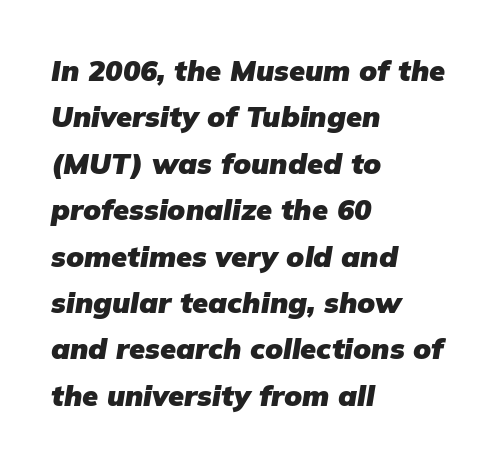
The baseline area is clear. Students, observe: this is what conventionally led text looks like. These lines are rendered in a variable-pitch font. It's the slanting kind of type.
